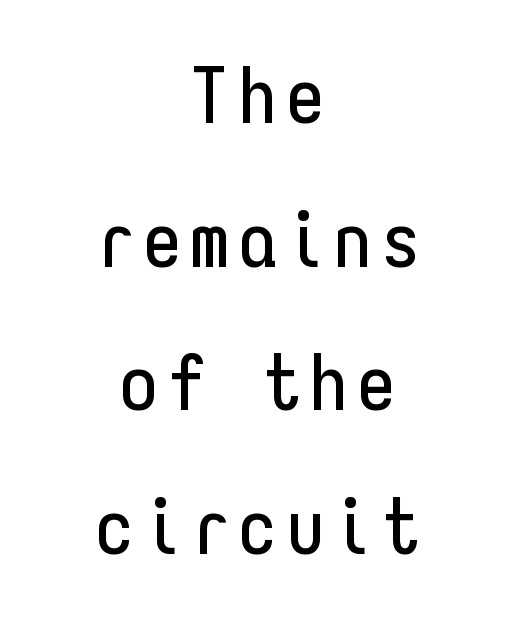
{"serif": "no", "italic": "no", "width": "condensed", "stroke_contrast": "low", "x_height": "medium", "monospaced": "yes", "underline": "no", "align": "center", "line_spacing_ratio": 1.84, "glyph_px": 78}
